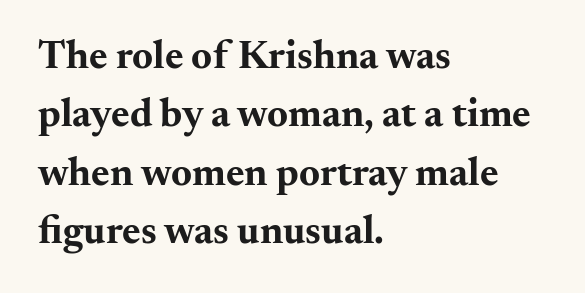
The image shows 40 px bold, wide serif type, upright; set left-aligned, normal line spacing (1.46x), normal letter spacing, not underlined; medium stroke contrast and a small x-height.
